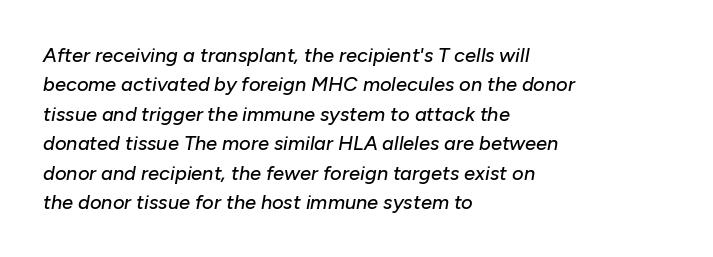
{"italic": "yes", "lean": "right", "slant_degrees": 10, "underline": "no", "align": "left", "line_spacing": "normal", "line_spacing_ratio": 1.47, "letter_spacing": "normal", "letter_spacing_em": 0.0, "glyph_px": 20}
